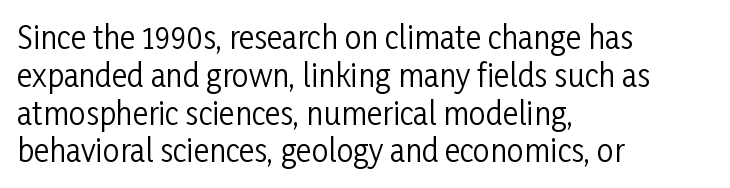
{"serif": "no", "italic": "no", "bold": "no", "weight": "regular", "width": "condensed", "stroke_contrast": "low", "x_height": "medium", "monospaced": "no", "underline": "no", "align": "left", "line_spacing": "normal", "line_spacing_ratio": 1.26, "letter_spacing": "normal", "letter_spacing_em": 0.0, "glyph_px": 30}
